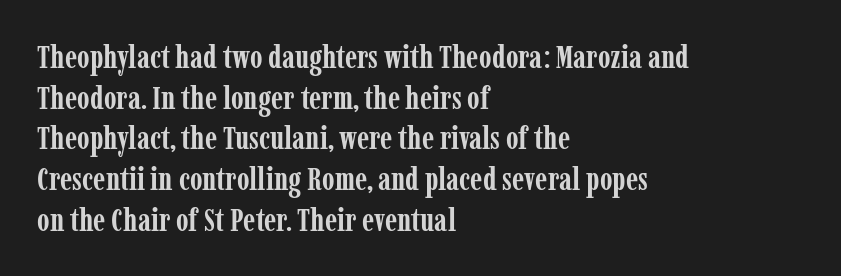
Q: Is the text bold? A: Yes.
Q: Is the text italic (slanted)? A: No, it is upright.
Q: Is the typeface a serif or a sans-serif typeface? A: Serif.
Q: Is the text underlined? A: No.
Q: How is the paragraph aligned? A: Left-aligned.
Q: Is the spacing between letters normal or unusually wide? A: Normal.
Q: Is the spacing between lines tight, normal or loose? A: Normal.
Q: Width (condensed, normal, or wide)? A: Condensed.
Q: Stroke contrast? A: Low.
Q: x-height? A: Medium.
Q: Monospaced? A: No.
